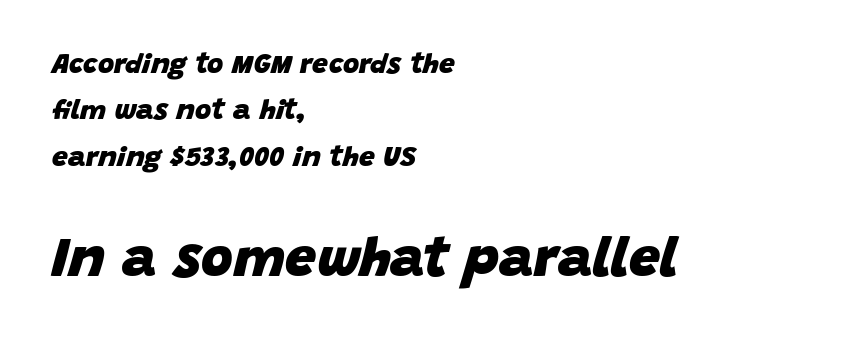
{"italic": "yes", "lean": "right", "slant_degrees": 15, "bold": "yes", "weight": "heavy", "width": "normal", "stroke_contrast": "low", "x_height": "large", "monospaced": "no", "underline": "no", "align": "left", "line_spacing": "normal", "line_spacing_ratio": 1.66, "letter_spacing": "normal", "letter_spacing_em": 0.0, "larger_block": "second", "size_ratio": 1.96, "glyph_px": 55}
